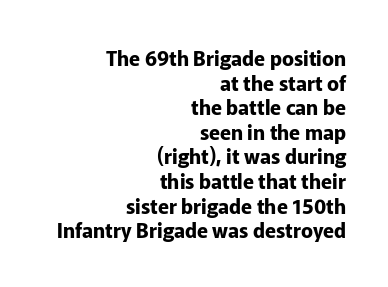
The image shows 20 px bold type, upright; set right-aligned, line spacing 1.23x, normal letter spacing, not underlined.
